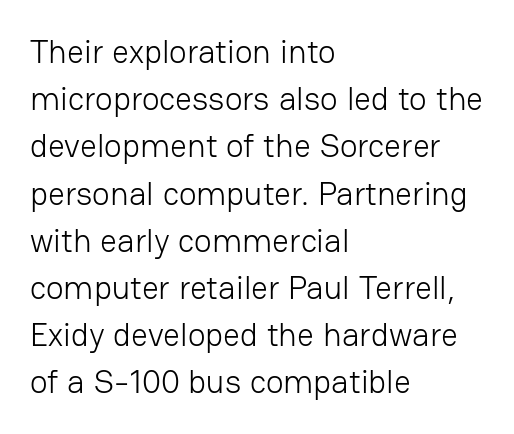
The image shows 33 px light sans-serif type, upright; set left-aligned, normal line spacing (1.43x), normal letter spacing, not underlined; low stroke contrast and a medium x-height.
